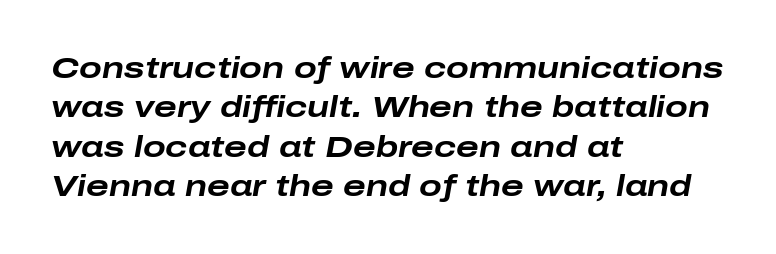
The image shows 30 px bold, wide type, italic (leaning right); set left-aligned, normal line spacing (1.31x), normal letter spacing, not underlined; low stroke contrast and a medium x-height.
